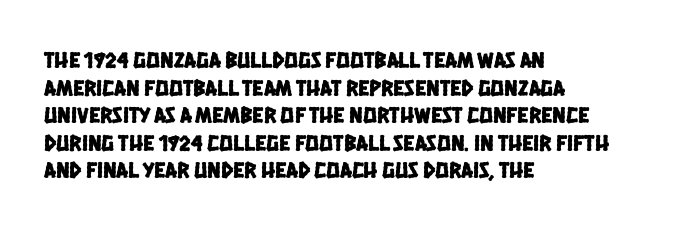
Descender tails drop into unmarked territory. These lines stack with their left ends in a neat column. Default kerning and tracking; the words read as compact shapes.
